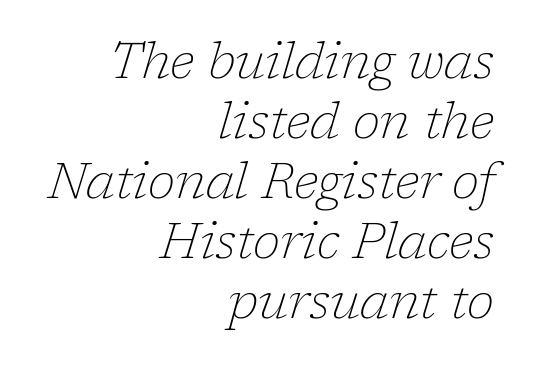
If you drew a line through each stem, it would be angled. Weight: not bold — regular or lighter. To sum up the face: it has serifs. The passage shown is typed in a proportional face where columns would drift. The glyphs are unaccompanied by any horizontal stroke below them. All the whitespace from short lines collects on the left.
